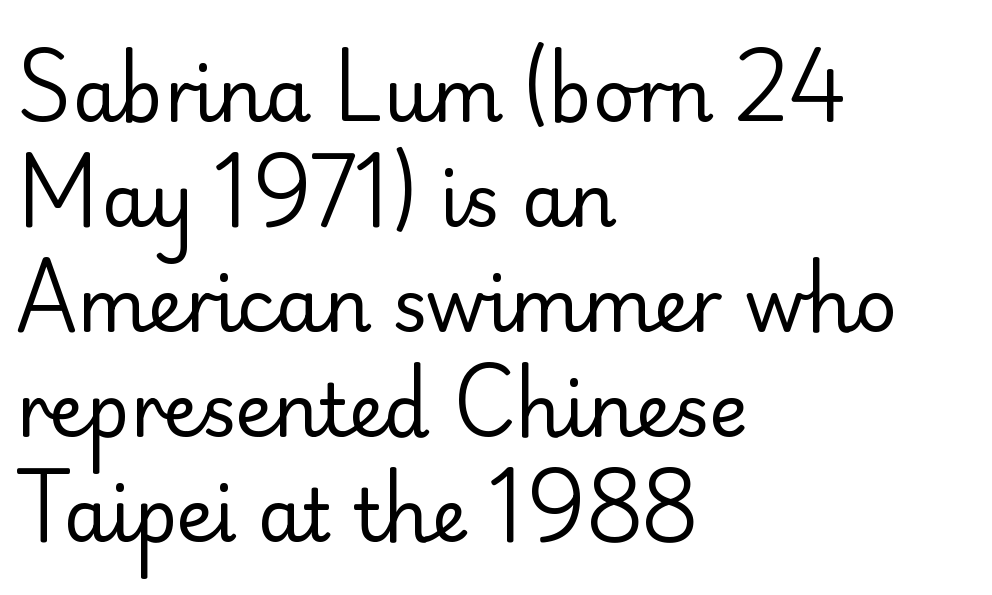
Is this a heavy cut? Hardly; it is regular or lighter. The rendering uses natural spacing where letterforms have individual widths. Nope, not italic — everything's standing straight. If you drew a ruler down the left edge, every line would touch it. Is there much room between lines? A standard amount, neither cramped nor airy.
